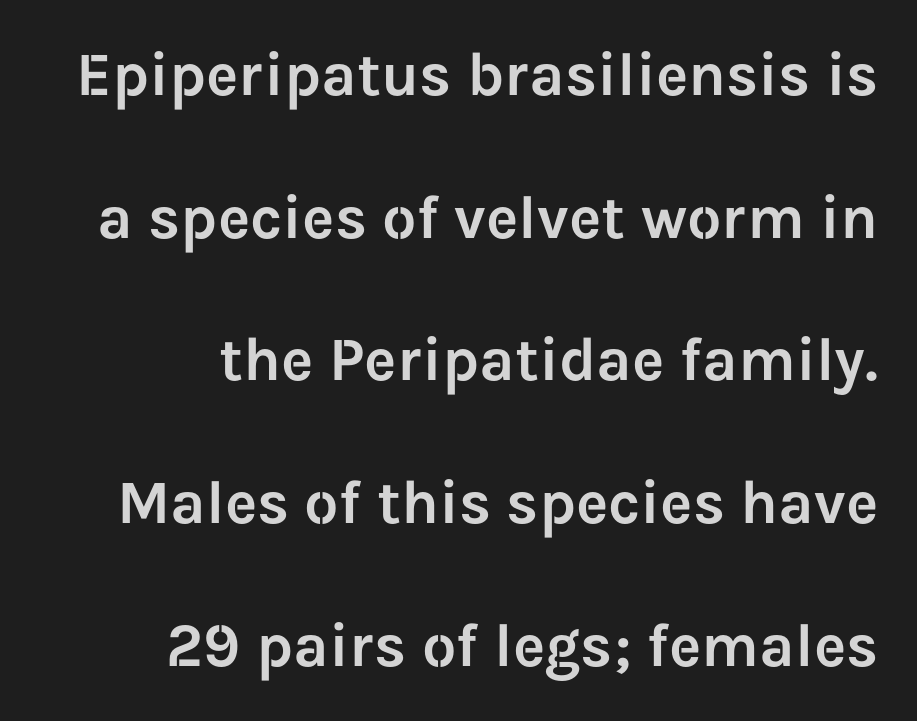
Here the designer chose a conventional face with non-uniform glyph widths. A typesetter would label this face a sans. Anything drawn beneath the words? Only blank space. What's the leading like? Stretched, with rows far apart. No extra tracking has been applied to these lines.
